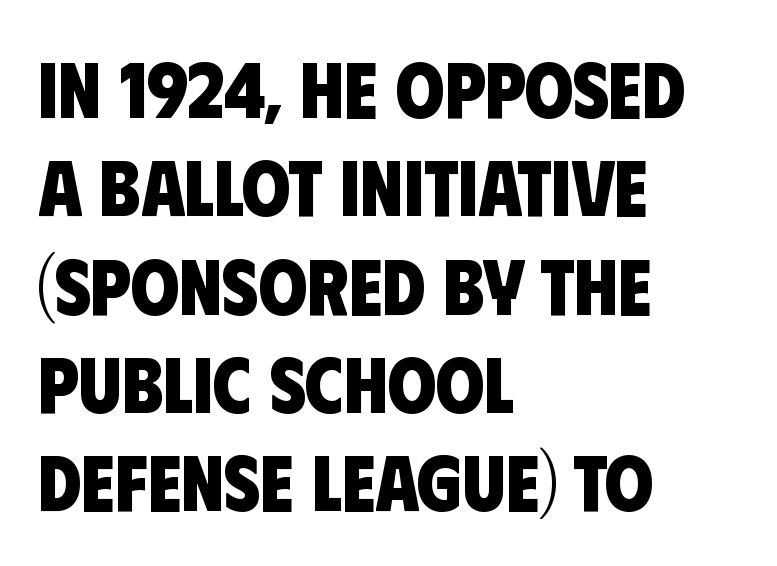
{"serif": "no", "bold": "yes", "weight": "heavy", "width": "condensed", "stroke_contrast": "low", "x_height": "large", "monospaced": "no", "underline": "no", "align": "left", "line_spacing": "normal", "line_spacing_ratio": 1.26, "letter_spacing": "normal", "letter_spacing_em": 0.0, "glyph_px": 78}
